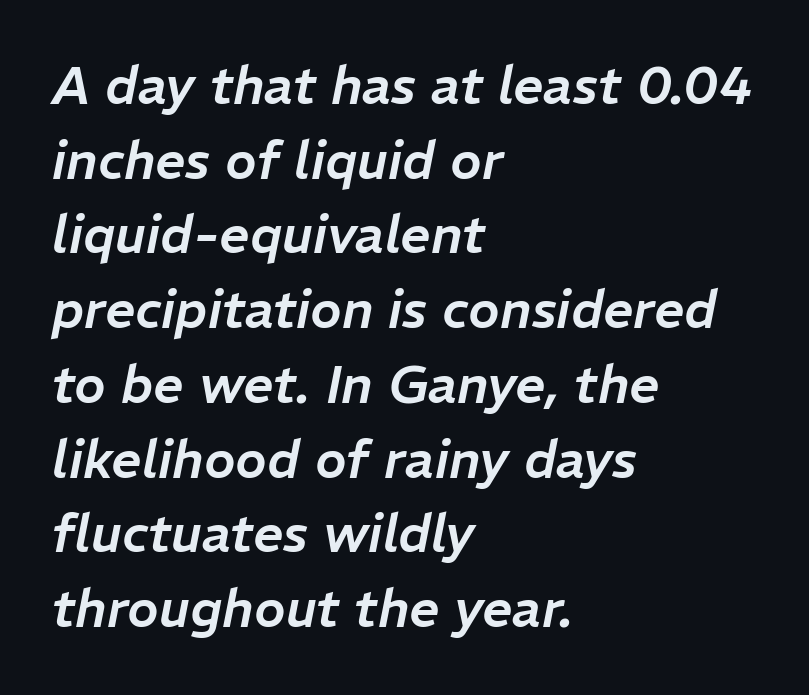
One glance says typical: line gaps are just what's usual. Standard letterfit; no display-style spreading of the glyphs. Is the type slanted? Yes — the strokes lean at a clear angle. The zone under the glyphs is completely vacant. The face used here is proportionally spaced, like ordinary book or web type. Every row of glyphs begins at an identical x-position on the left.
